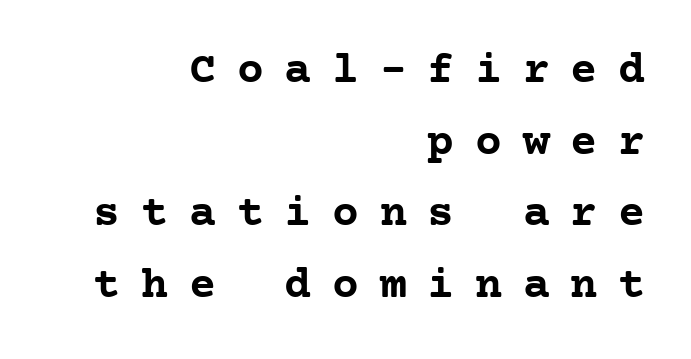
{"serif": "yes", "italic": "no", "bold": "yes", "weight": "semibold", "width": "normal", "stroke_contrast": "low", "x_height": "medium", "underline": "no", "align": "right", "line_spacing": "normal", "line_spacing_ratio": 1.59, "letter_spacing": "wide", "letter_spacing_em": 0.46, "glyph_px": 45}
